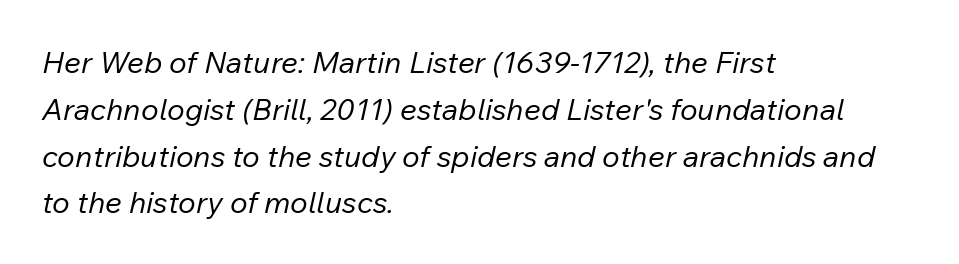
{"italic": "yes", "lean": "right", "slant_degrees": 12, "bold": "no", "weight": "regular", "width": "normal", "stroke_contrast": "low", "x_height": "medium", "monospaced": "no", "underline": "no", "align": "left", "line_spacing": "normal", "line_spacing_ratio": 1.56, "letter_spacing": "normal", "letter_spacing_em": 0.0, "glyph_px": 30}
